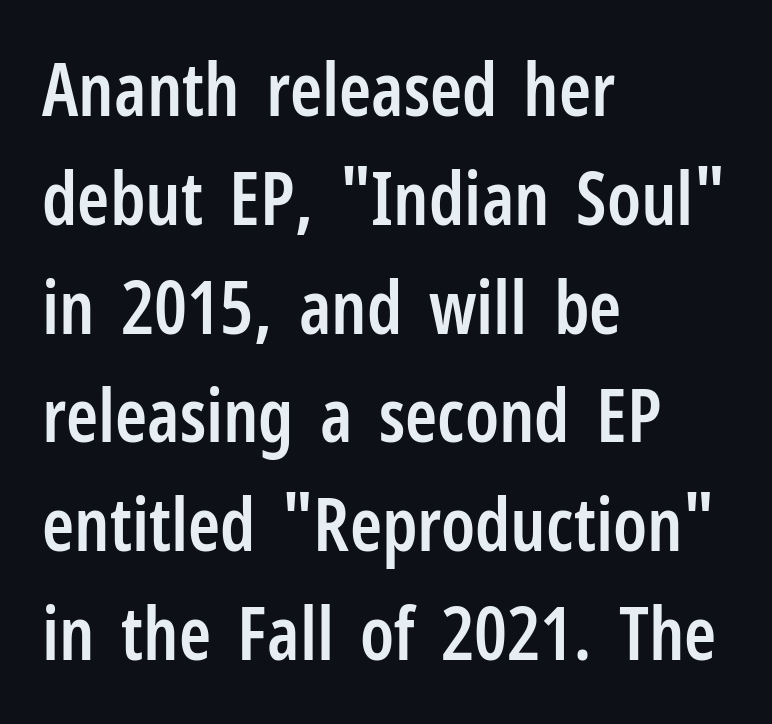
{"serif": "no", "italic": "no", "bold": "semi", "weight": "semibold", "width": "condensed", "stroke_contrast": "low", "x_height": "medium", "monospaced": "no", "underline": "no", "align": "left", "line_spacing": "normal", "line_spacing_ratio": 1.49, "letter_spacing": "normal", "letter_spacing_em": 0.0, "glyph_px": 73}
